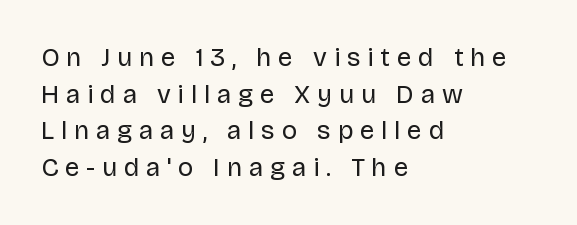
Layout note: lines flush left. Inter-character spacing is expanded well beyond the font's built-in metrics. Each row of text sits above clean, open space. Stems and bowls with no extra thickness — not bold. Students, observe: this is what conventionally led text looks like. Style check: upright.
